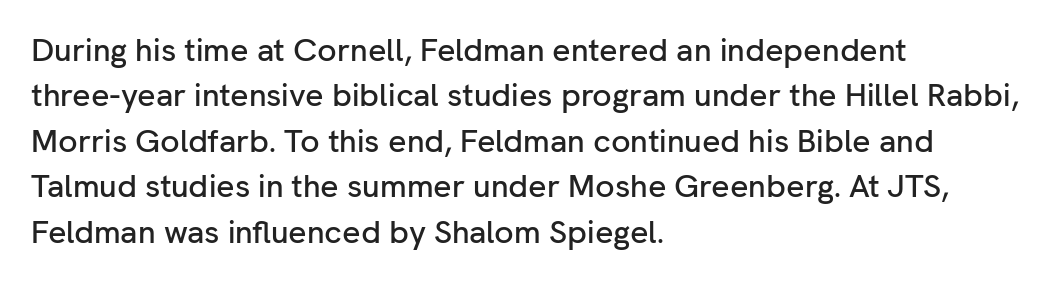
The image shows 32 px sans-serif type, upright; set left-aligned, normal line spacing (1.42x), normal letter spacing, not underlined; low stroke contrast and a medium x-height.
